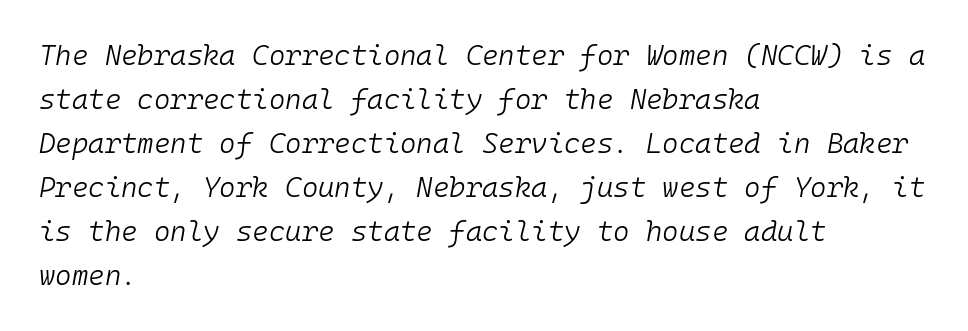
Q: Is the text bold? A: No.
Q: Is the text italic (slanted)? A: Yes, it leans right by about 10 degrees.
Q: Is the text underlined? A: No.
Q: How is the paragraph aligned? A: Left-aligned.
Q: Is the spacing between letters normal or unusually wide? A: Normal.
Q: Is the spacing between lines tight, normal or loose? A: Normal.
Q: Width (condensed, normal, or wide)? A: Normal.
Q: Stroke contrast? A: Low.
Q: x-height? A: Medium.
Q: Monospaced? A: Yes.
